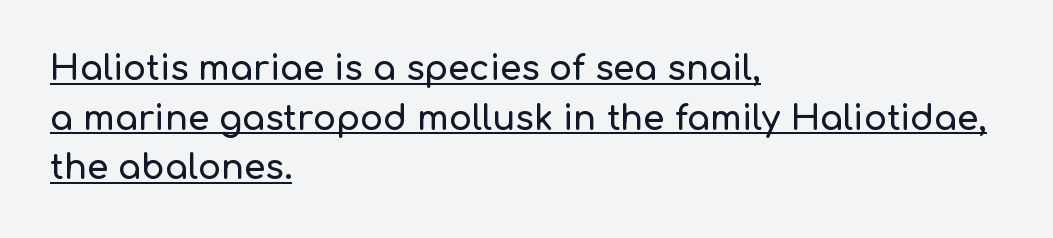
{"serif": "no", "italic": "no", "width": "normal", "stroke_contrast": "low", "x_height": "medium", "monospaced": "no", "underline": "yes", "align": "left", "line_spacing": "normal", "line_spacing_ratio": 1.46, "letter_spacing": "normal", "letter_spacing_em": 0.0, "glyph_px": 34}
